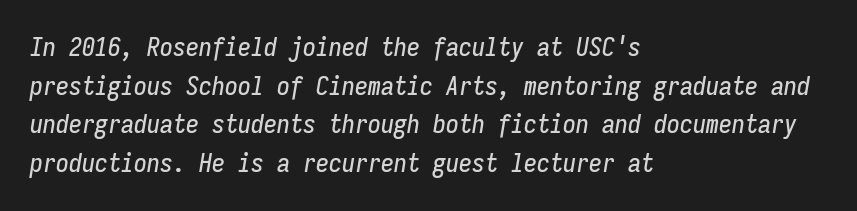
Q: Is the text italic (slanted)? A: Yes, it leans right by about 9 degrees.
Q: Is the text underlined? A: No.
Q: How is the paragraph aligned? A: Left-aligned.
Q: Is the spacing between letters normal or unusually wide? A: Normal.
Q: Is the spacing between lines tight, normal or loose? A: Normal.
